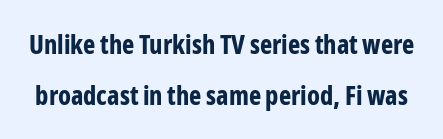
Q: Is the text bold? A: Yes.
Q: Is the text italic (slanted)? A: No, it is upright.
Q: Is the text underlined? A: No.
Q: Is the spacing between letters normal or unusually wide? A: Normal.
Q: Is the spacing between lines tight, normal or loose? A: Loose.
